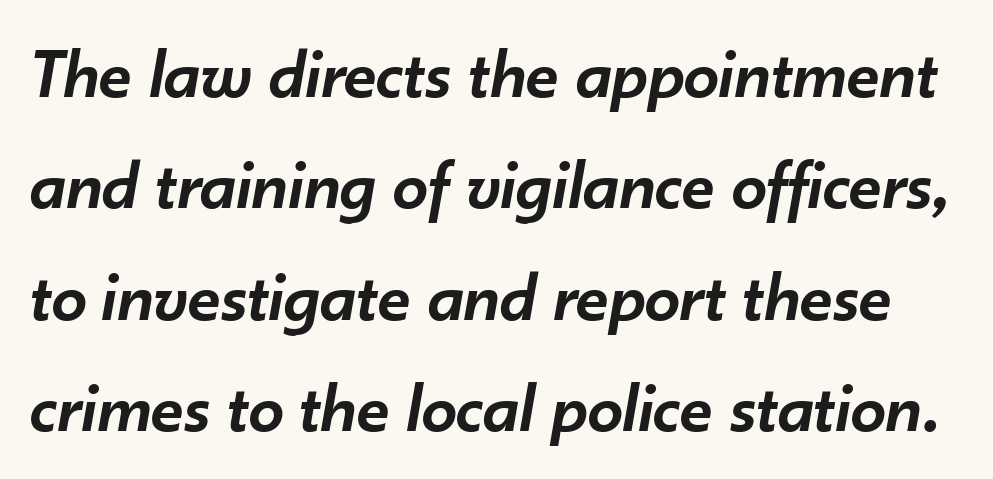
I'd describe the lettering as semibold — firm but not a full bold. Here the glyphs are tracked normally, forming tight word shapes. This sample has the flowing, uneven cadence of proportional lettering. The string is rendered with underlining switched off. Line spacing here is normal.
